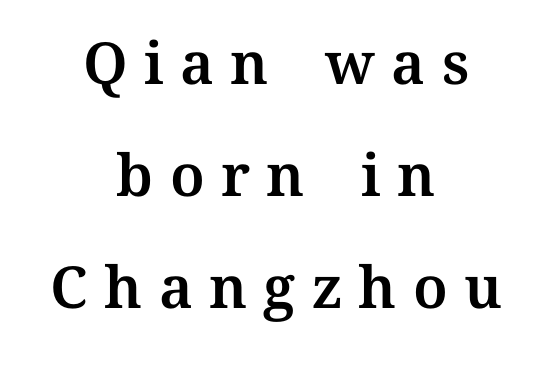
How would I describe the line gaps? Wide and relaxed. Nobody drew a line under any word here. Posture: straight, roman, zero tilt. Character widths vary here, with narrow letters taking less room than wide ones. A typesetter would call this heavily tracked-out type. Each line is balanced around a shared central axis.
